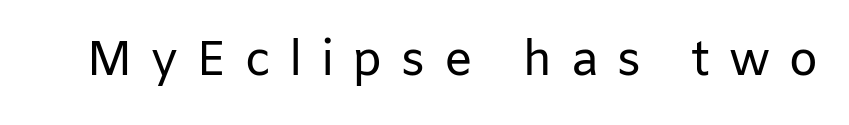
Q: Is the text bold? A: No.
Q: Is the text italic (slanted)? A: No, it is upright.
Q: Is the typeface a serif or a sans-serif typeface? A: Sans-serif.
Q: Is the text underlined? A: No.
Q: Is the spacing between letters normal or unusually wide? A: Unusually wide.
Q: Width (condensed, normal, or wide)? A: Normal.
Q: Stroke contrast? A: Low.
Q: x-height? A: Medium.
Q: Monospaced? A: No.
